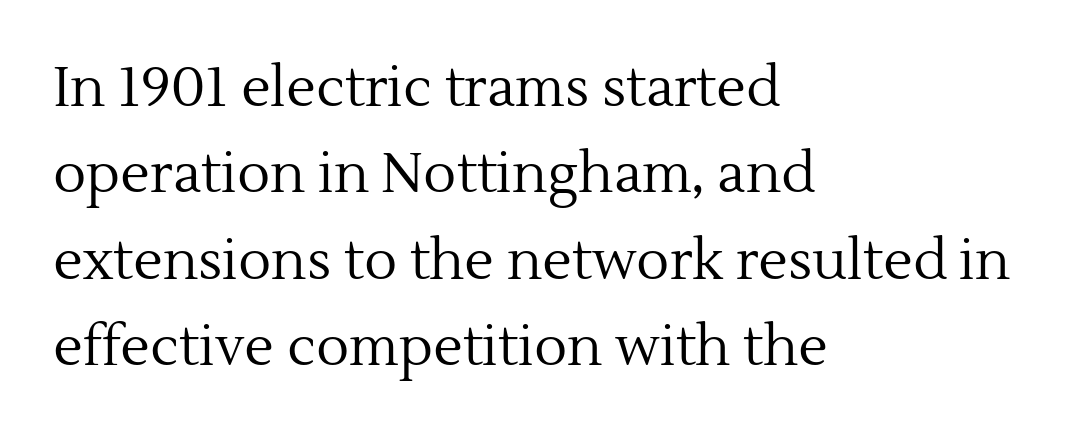
The letters look calm and open, with moderate or lighter stems. Posture: straight, roman, zero tilt. The letters carry serifs — small finishing strokes at the ends of their stems. Looks like regular typesetting: each glyph gets only the width it needs.
